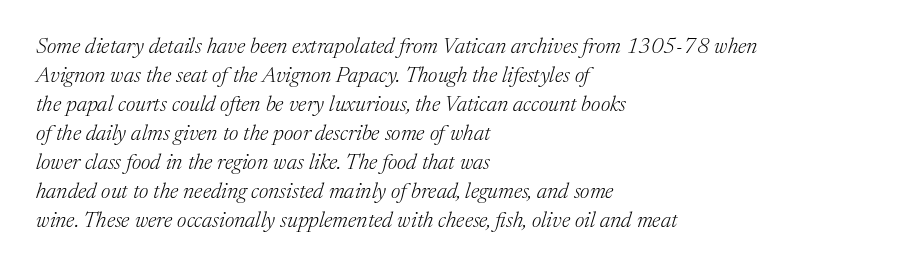
The image shows 22 px text type, italic (leaning right); set left-aligned, normal line spacing (1.32x), normal letter spacing, not underlined.
